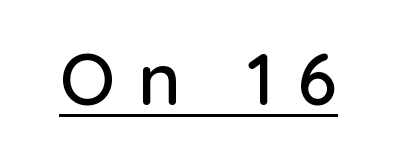
Q: Is the text italic (slanted)? A: No, it is upright.
Q: Is the typeface a serif or a sans-serif typeface? A: Sans-serif.
Q: Is the text underlined? A: Yes.
Q: Is the spacing between letters normal or unusually wide? A: Unusually wide.
Q: Width (condensed, normal, or wide)? A: Normal.
Q: Stroke contrast? A: Low.
Q: x-height? A: Medium.
Q: Monospaced? A: No.
